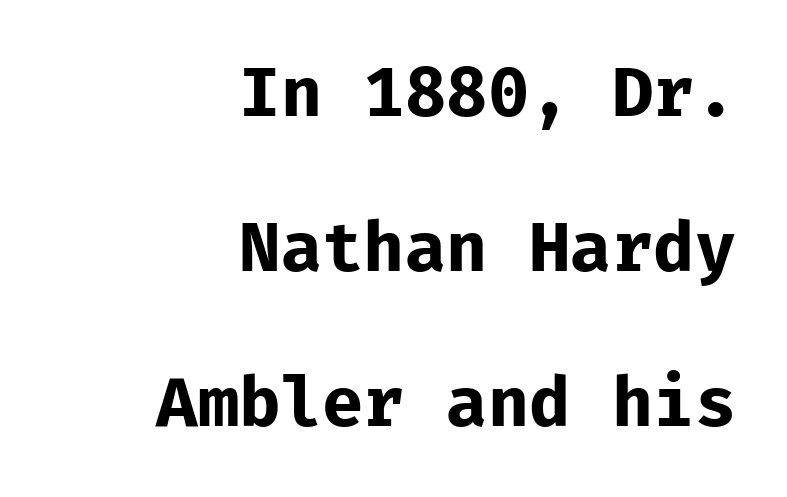
{"serif": "no", "italic": "no", "bold": "yes", "weight": "bold", "width": "normal", "stroke_contrast": "low", "x_height": "medium", "monospaced": "yes", "underline": "no", "align": "right", "line_spacing": "loose", "line_spacing_ratio": 2.25, "letter_spacing": "normal", "letter_spacing_em": 0.0, "glyph_px": 69}
